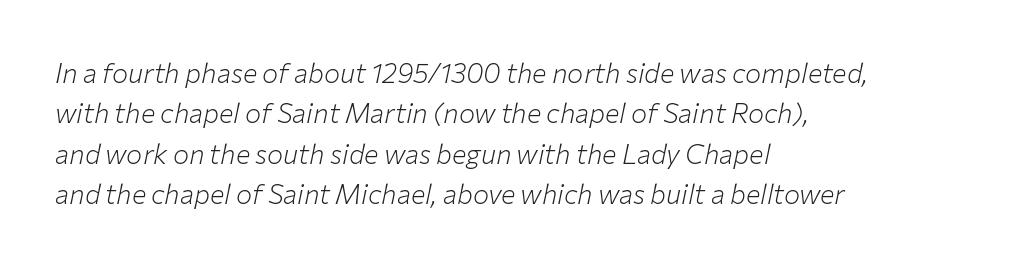
The image shows 27 px text type, italic (leaning right); set left-aligned, normal line spacing (1.5x), normal letter spacing, not underlined.
